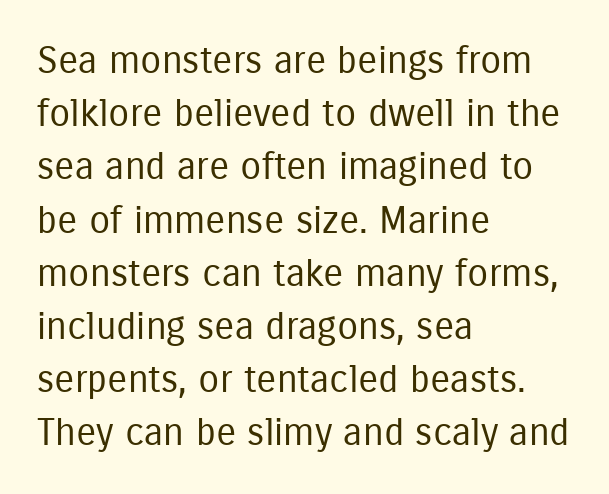
Look at the bottom of the vertical strokes: they stop flat, with no serifs. The space between consecutive lines is moderate. A clean baseline with only descenders dipping below it. Nope, not italic — everything's standing straight. Character widths vary here, with narrow letters taking less room than wide ones. These glyphs show unthickened strokes, regular width or finer.
